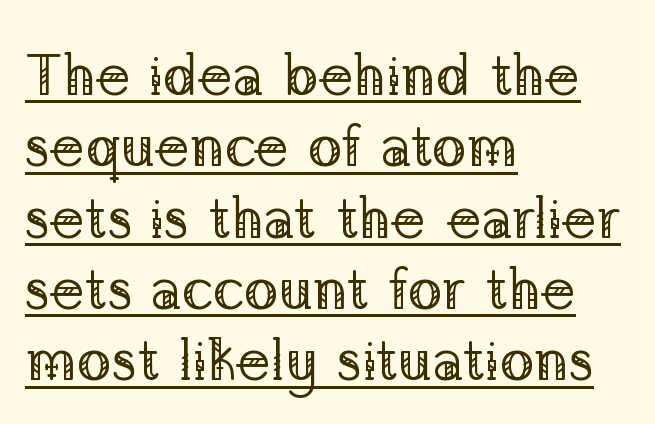
The rendering uses natural spacing where letterforms have individual widths. This rendering features underlined lettering. Think standard paragraph weight, or any step lighter than that. Left-aligned paragraph, ragged on the right.
